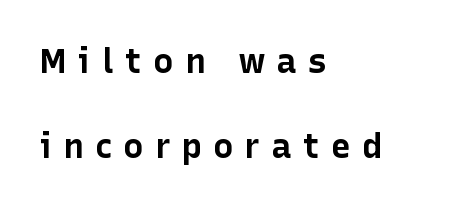
Whoever set this chose breathing room over compactness in the vertical rhythm. The font family rendered here belongs to the sans-serif group. Substantial extra tracking has been applied to these lines. This rendering features lettering with no underline. This sample uses an upright cut, with every glyph sitting square on the baseline. Typographic density is high because the face is bold.
